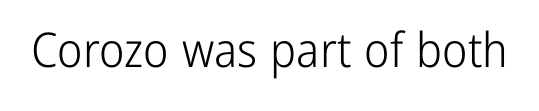
Posture: upright roman. Glance below the letters and you will spot only blank space. Counters stay open thanks to moderate or lighter strokes. Short note: letters normally spaced. The face used here is proportionally spaced, like ordinary book or web type. Does the type have serifs? No, each stem ends abruptly.
